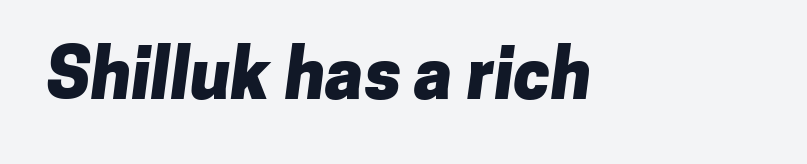
The image shows 69 px heavy sans-serif type; set normal letter spacing, not underlined; low stroke contrast and a medium x-height.
